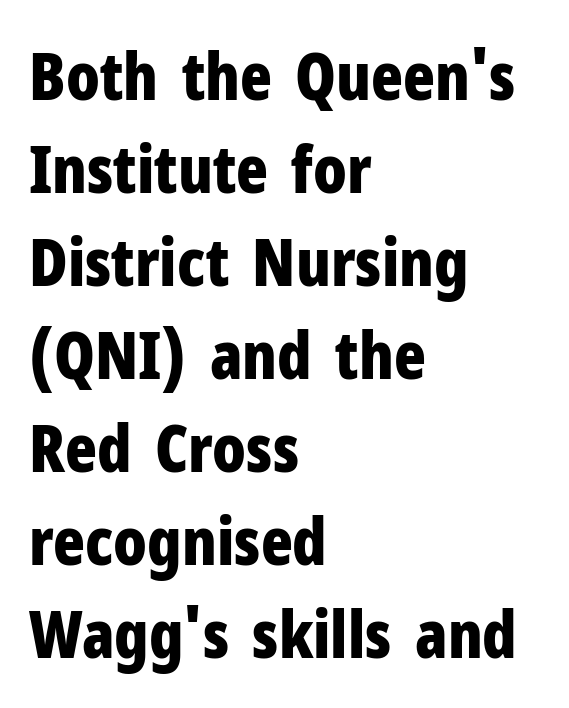
Q: Is the text bold? A: Yes.
Q: Is the text italic (slanted)? A: No, it is upright.
Q: Is the typeface a serif or a sans-serif typeface? A: Sans-serif.
Q: Is the text underlined? A: No.
Q: How is the paragraph aligned? A: Left-aligned.
Q: Is the spacing between letters normal or unusually wide? A: Normal.
Q: Is the spacing between lines tight, normal or loose? A: Normal.
Q: Width (condensed, normal, or wide)? A: Condensed.
Q: Stroke contrast? A: Low.
Q: x-height? A: Medium.
Q: Monospaced? A: No.
